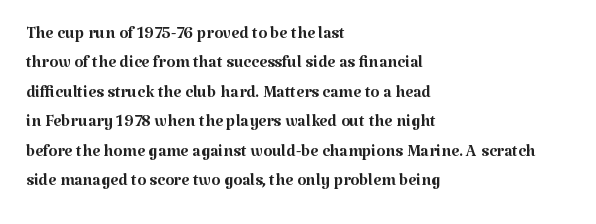
{"italic": "no", "bold": "no", "underline": "no", "align": "left", "line_spacing": "normal", "line_spacing_ratio": 1.28, "letter_spacing": "normal", "letter_spacing_em": 0.0, "glyph_px": 23}
